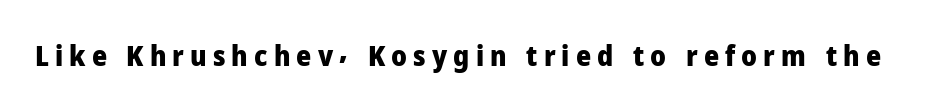
Q: Is the text bold? A: Yes.
Q: Is the text italic (slanted)? A: No, it is upright.
Q: Is the typeface a serif or a sans-serif typeface? A: Sans-serif.
Q: Is the text underlined? A: No.
Q: Is the spacing between letters normal or unusually wide? A: Unusually wide.
Q: Width (condensed, normal, or wide)? A: Normal.
Q: Stroke contrast? A: Low.
Q: x-height? A: Medium.
Q: Monospaced? A: No.
